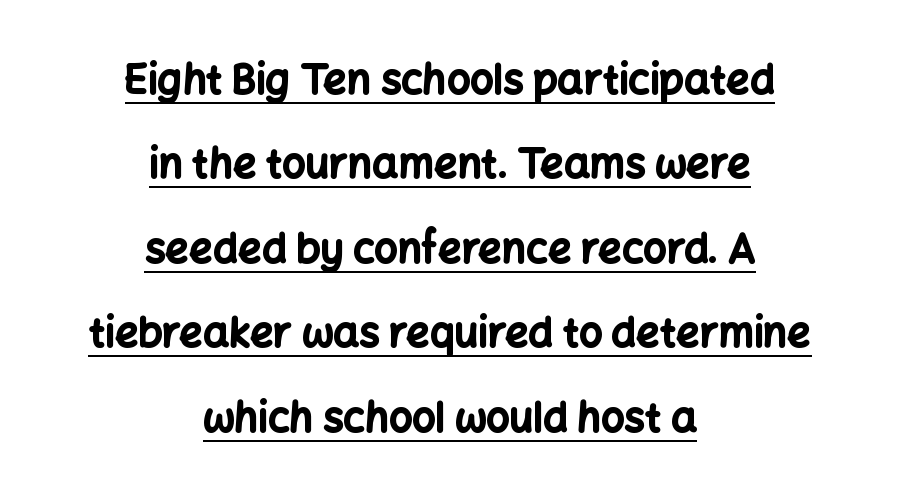
The image shows 41 px bold sans-serif type, upright; set centered, loose line spacing (2.06x), normal letter spacing, underlined; low stroke contrast and a medium x-height.
